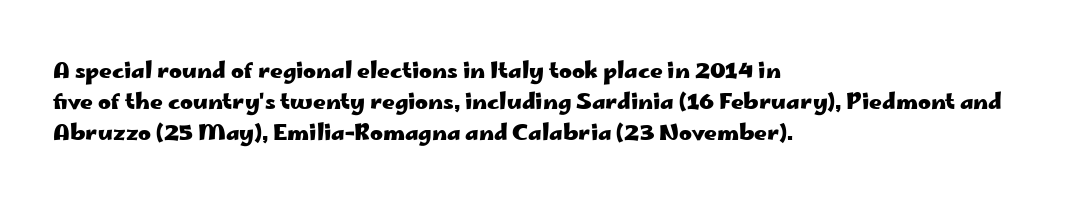
{"italic": "no", "bold": "yes", "underline": "no", "align": "left", "line_spacing": "normal", "line_spacing_ratio": 1.4, "letter_spacing": "normal", "letter_spacing_em": 0.0, "glyph_px": 22}
